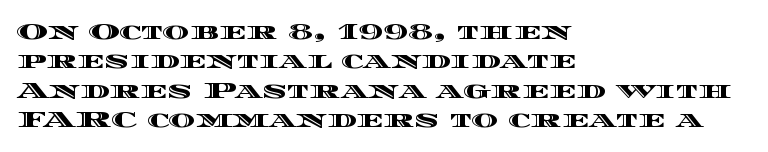
One-word summary of the alignment: left. Posture: vertical. The tracking reads as untouched default to a designer's eye. Each row of text sits above clean, open space. Does the leading feel generous? No, just average.
